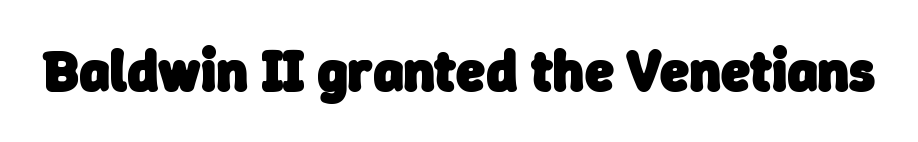
The font is running at its bold setting. Words float on clear page, feet unadorned. Short note: letters normally spaced. A typesetter would call this proportional, since set widths differ per character. Regarding serifs, this sample does without them.
